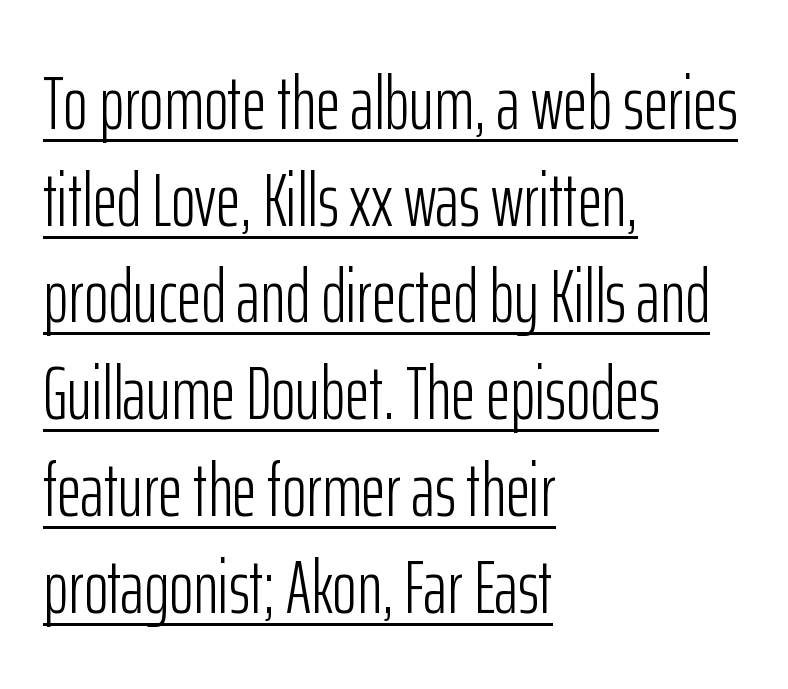
{"serif": "no", "italic": "no", "bold": "no", "weight": "light", "width": "condensed", "stroke_contrast": "low", "x_height": "medium", "monospaced": "no", "underline": "yes", "align": "left", "line_spacing": "normal", "line_spacing_ratio": 1.29, "letter_spacing": "normal", "letter_spacing_em": 0.0, "glyph_px": 75}
